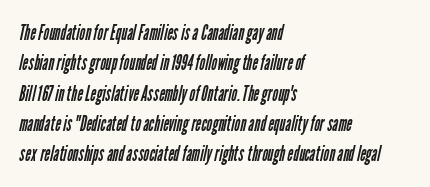
{"bold": "no", "underline": "no", "align": "left", "line_spacing": "normal", "line_spacing_ratio": 1.38, "letter_spacing": "normal", "letter_spacing_em": 0.0, "glyph_px": 22}
